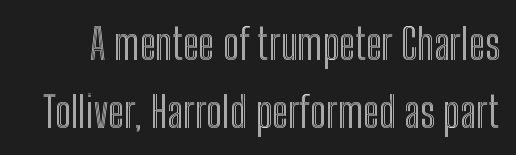
The baseline area is clear. Vertical strokes here are truly vertical. Does extra space separate the letters? No, they use regular spacing. Compared with typical paragraphs, the rows here are spaced about the same.
